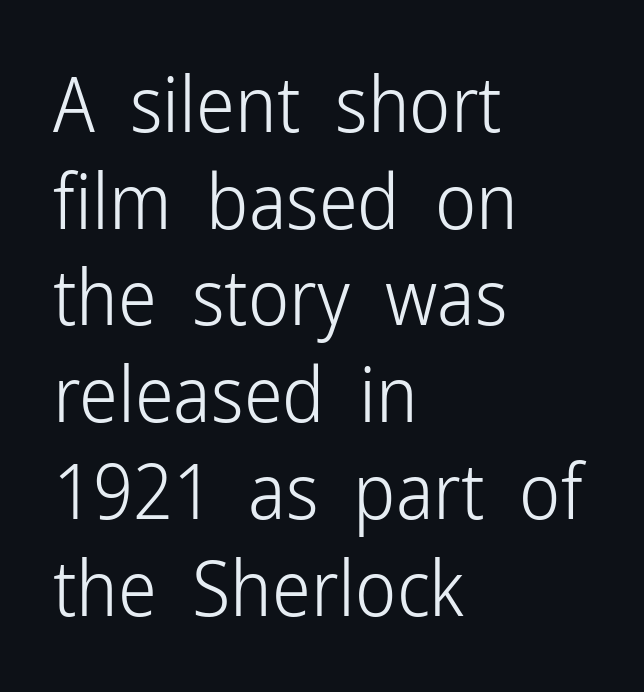
Each line starts at the same left margin while the right side varies. The face used here is proportionally spaced, like ordinary book or web type. Type without underlining. Between one letter and the next there's only the usual sliver of space.
